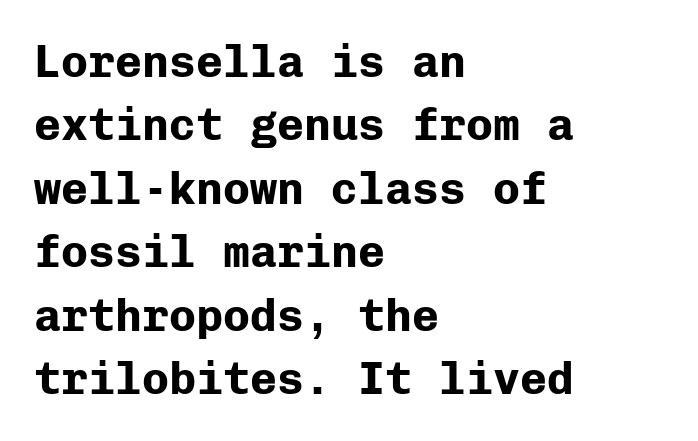
{"serif": "no", "italic": "no", "bold": "yes", "weight": "bold", "width": "normal", "stroke_contrast": "low", "x_height": "medium", "monospaced": "yes", "underline": "no", "align": "left", "line_spacing": "normal", "line_spacing_ratio": 1.41, "letter_spacing": "normal", "letter_spacing_em": 0.0, "glyph_px": 45}
